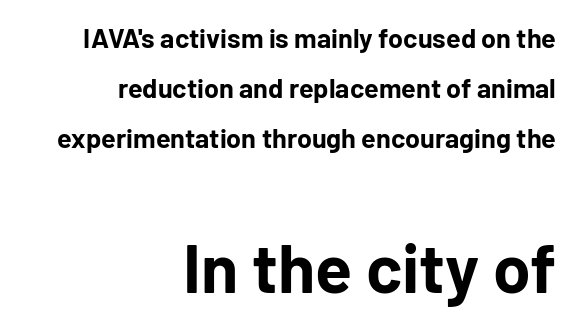
Q: Is the text bold? A: Yes.
Q: Is the text italic (slanted)? A: No, it is upright.
Q: Is the typeface a serif or a sans-serif typeface? A: Sans-serif.
Q: Is the text underlined? A: No.
Q: How is the paragraph aligned? A: Right-aligned.
Q: Is the spacing between letters normal or unusually wide? A: Normal.
Q: Which block of text is set in a larger size, the first (top) or the second (bottom)? A: The second (bottom) one.
Q: Width (condensed, normal, or wide)? A: Normal.
Q: Stroke contrast? A: Low.
Q: x-height? A: Medium.
Q: Monospaced? A: No.
